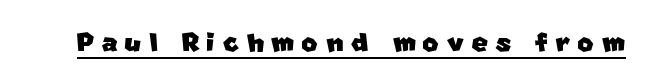
{"serif": "no", "width": "normal", "stroke_contrast": "low", "x_height": "large", "monospaced": "no", "underline": "yes", "letter_spacing": "wide", "letter_spacing_em": 0.21, "glyph_px": 35}
